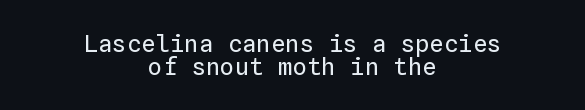
The image shows 24 px text type, upright; set centered, tight line spacing (0.96x), normal letter spacing, not underlined.
